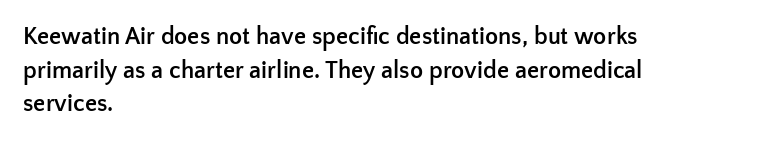
The image shows 24 px bold type, upright; set left-aligned, normal line spacing (1.4x), normal letter spacing, not underlined.
